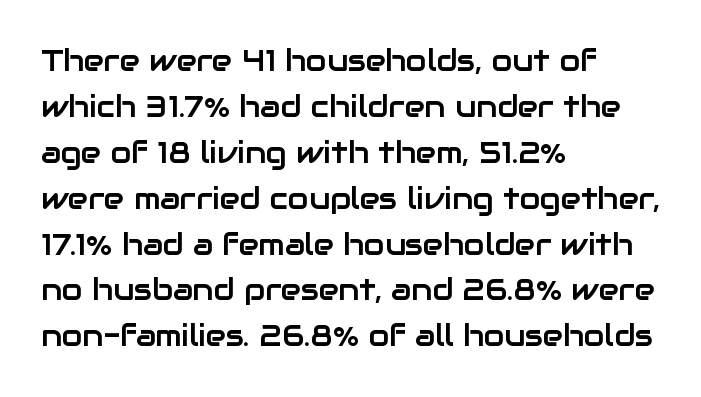
Q: Is the text italic (slanted)? A: No, it is upright.
Q: Is the typeface a serif or a sans-serif typeface? A: Sans-serif.
Q: Is the text underlined? A: No.
Q: How is the paragraph aligned? A: Left-aligned.
Q: Is the spacing between letters normal or unusually wide? A: Normal.
Q: Is the spacing between lines tight, normal or loose? A: Normal.
Q: Width (condensed, normal, or wide)? A: Normal.
Q: Stroke contrast? A: Low.
Q: x-height? A: Medium.
Q: Monospaced? A: No.
